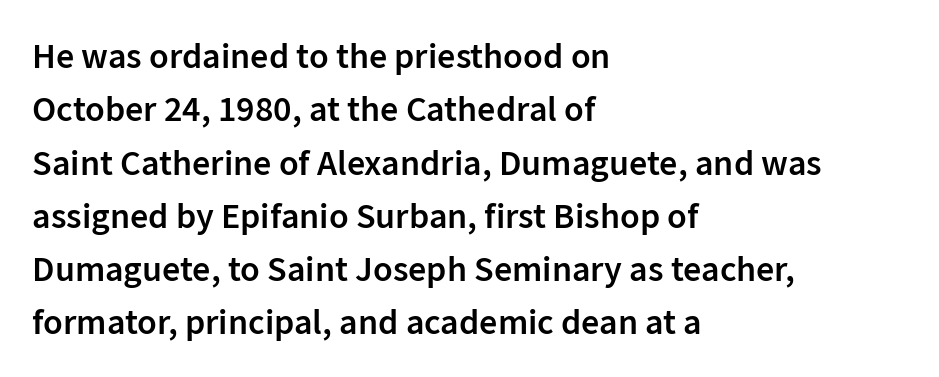
I'd describe the lettering as semibold — firm but not a full bold. If you drew a line through each stem, it would be perfectly vertical. The letters sit at their default tracking, neither squeezed nor spread. Honestly, there is no underline to notice here at all.
